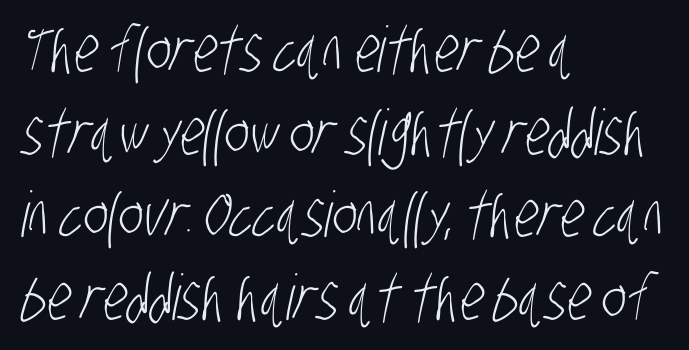
{"serif": "no", "bold": "no", "weight": "light", "width": "condensed", "stroke_contrast": "low", "x_height": "large", "monospaced": "no", "underline": "no", "align": "left", "line_spacing": "normal", "line_spacing_ratio": 1.31, "letter_spacing": "normal", "letter_spacing_em": 0.0, "glyph_px": 63}
